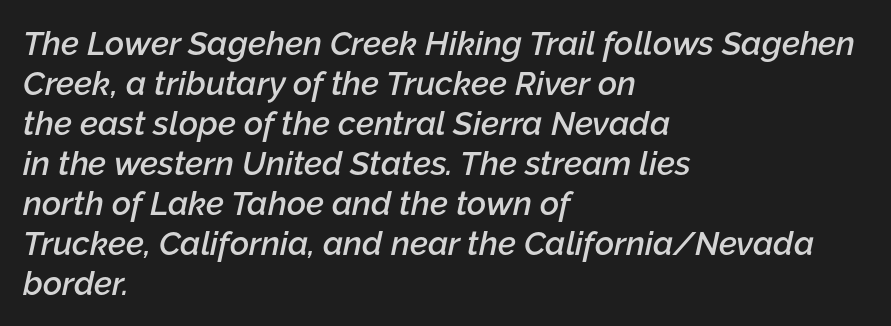
A bare baseline throughout the passage. Set as a demibold, roughly 600 on the weight scale. The letters advance in unequal steps, a hallmark of proportional type. Characters are canted at an angle relative to the baseline's perpendicular. If you drew a ruler down the left edge, every line would touch it.
